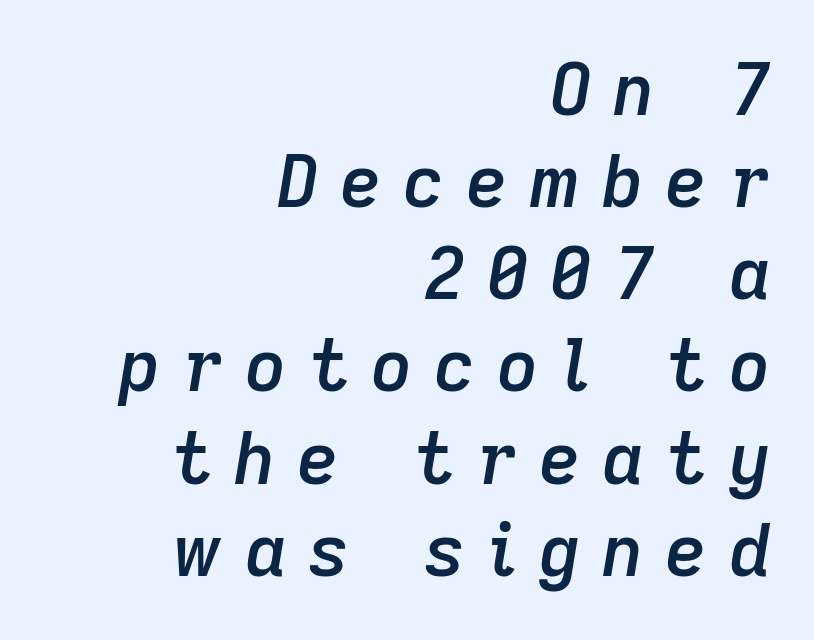
{"italic": "yes", "lean": "right", "slant_degrees": 9, "bold": "semi", "weight": "semibold", "width": "normal", "stroke_contrast": "low", "x_height": "medium", "monospaced": "no", "underline": "no", "align": "right", "line_spacing": "normal", "line_spacing_ratio": 1.28, "letter_spacing": "wide", "letter_spacing_em": 0.3, "glyph_px": 72}
